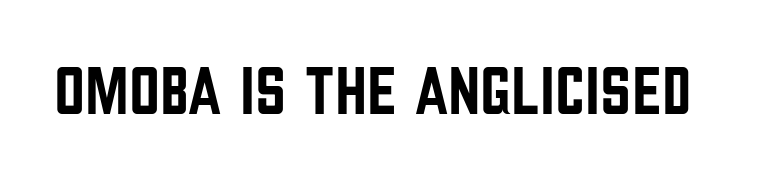
Q: Is the text italic (slanted)? A: No, it is upright.
Q: Is the typeface a serif or a sans-serif typeface? A: Sans-serif.
Q: Is the text underlined? A: No.
Q: Is the spacing between letters normal or unusually wide? A: Normal.
Q: Width (condensed, normal, or wide)? A: Condensed.
Q: Stroke contrast? A: Low.
Q: x-height? A: Large.
Q: Monospaced? A: No.
